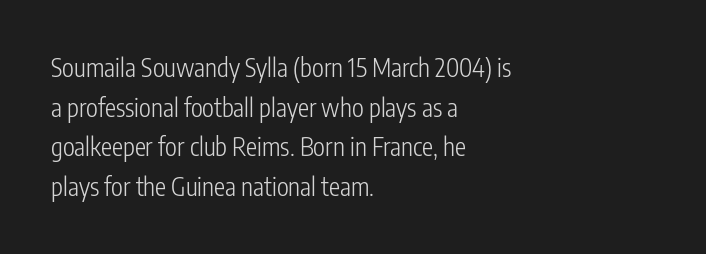
Q: Is the text bold? A: No.
Q: Is the text italic (slanted)? A: No, it is upright.
Q: Is the text underlined? A: No.
Q: How is the paragraph aligned? A: Left-aligned.
Q: Is the spacing between letters normal or unusually wide? A: Normal.
Q: Is the spacing between lines tight, normal or loose? A: Normal.
